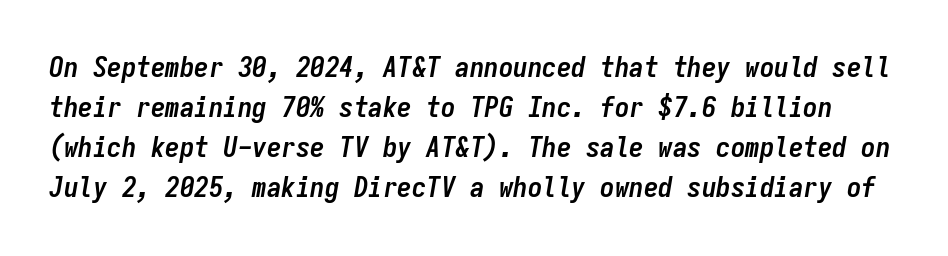
Spacing verdict: monospaced, one width for all characters. The strip under each line holds only bare page. Posture: slanted. What weight is shown? A full bold with thick strokes.
